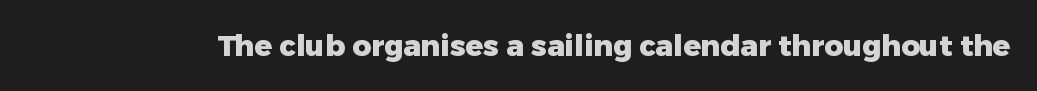
The letters stand upright; this is a roman face. The foot of each line stays bare and open. Tracking here is standard; glyphs follow each other at the usual distance. You can tell from the bare stems that sans-serif type was used. The characters look thick and weighty, a clear bold. Proportional: the letters do not fall into vertical columns.
